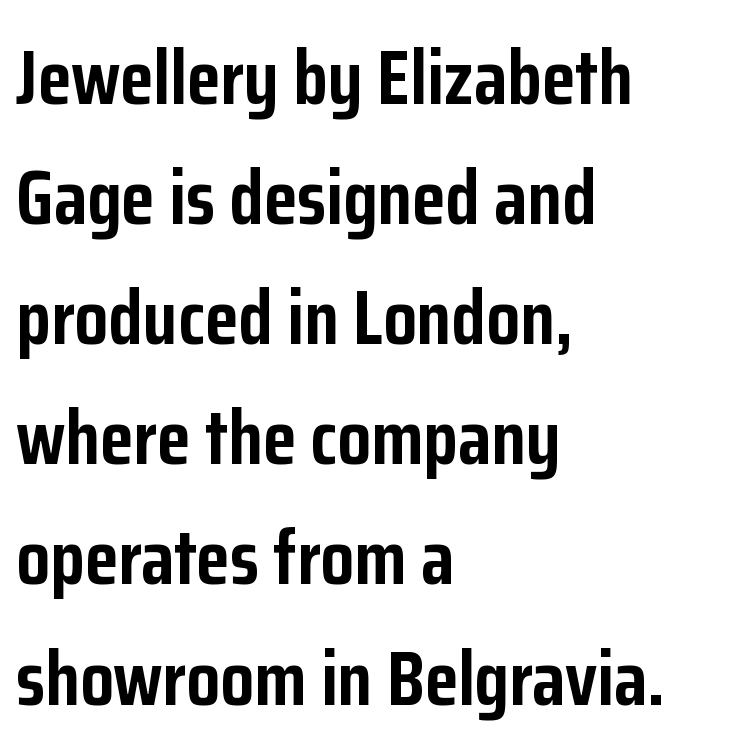
These lines carry a lot of weight — the face is fully bold. The paragraph shown leans on its left margin. The leading is moderate, giving the passage an even texture. This rendering features lettering with no underline.
